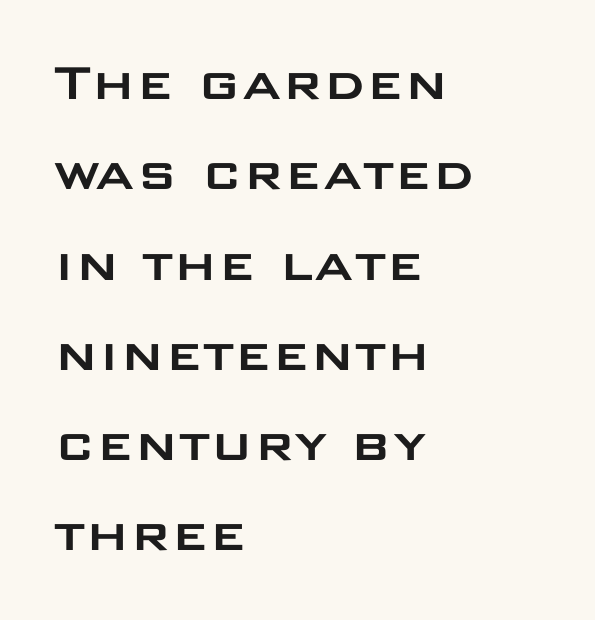
The image shows 59 px wide sans-serif type, upright; set left-aligned, normal line spacing (1.53x), normal letter spacing, not underlined; low stroke contrast and a large x-height.
